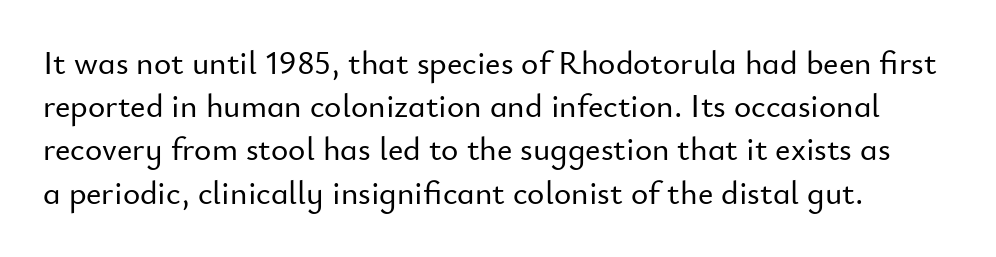
The passage shown stacks its lines at a standard gap. Do the characters align in a grid? No, the font is proportional. The letters carry no serifs — their stems end cleanly without finishing strokes. The letters stand upright; this is a roman face.
